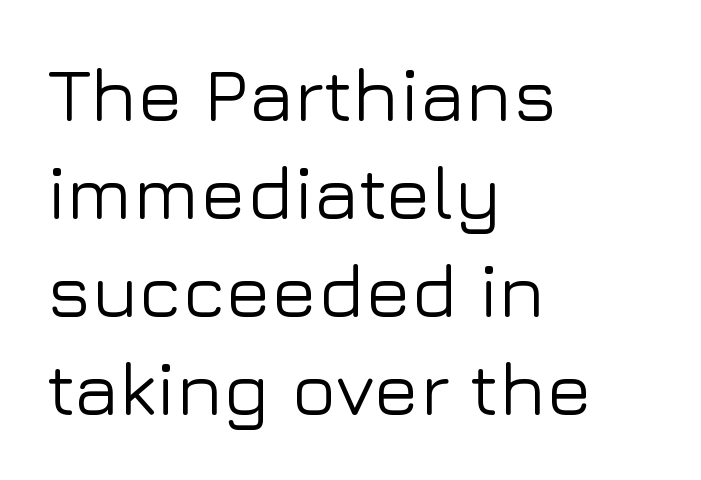
{"serif": "no", "italic": "no", "width": "normal", "stroke_contrast": "low", "x_height": "medium", "monospaced": "no", "underline": "no", "align": "left", "line_spacing": "normal", "line_spacing_ratio": 1.29, "letter_spacing": "normal", "letter_spacing_em": 0.0, "glyph_px": 76}
